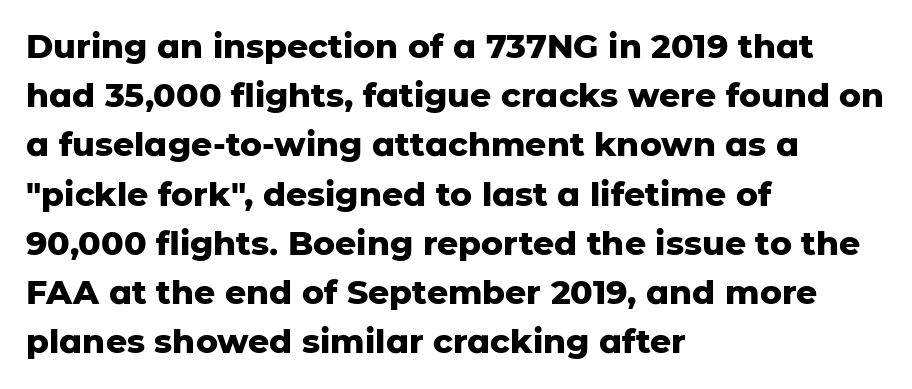
The image shows 33 px heavy sans-serif type, upright; set left-aligned, normal line spacing (1.49x), normal letter spacing, not underlined; low stroke contrast and a medium x-height.
